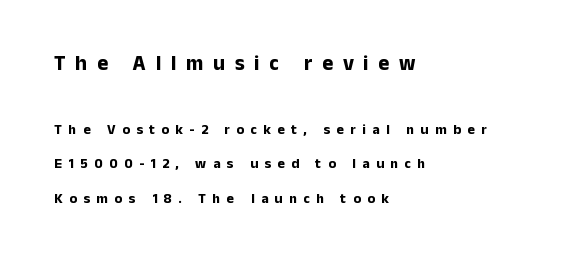
Someone cranked the tracking dial way up on this one. Baseline-to-baseline distance is far greater than the letter height. All the whitespace from short lines collects on the right. The face used here has the dense, thick strokes of a bold. Posture: upright roman. Nobody drew a line under any word here.
